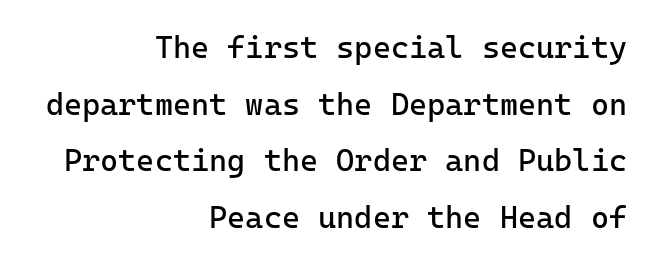
Bare-footed words on every line. Unlike italic type, these characters show no tilt at all. A light-to-regular cut is what we see here. What stands out about the letter spacing? Nothing — it is the standard amount.
